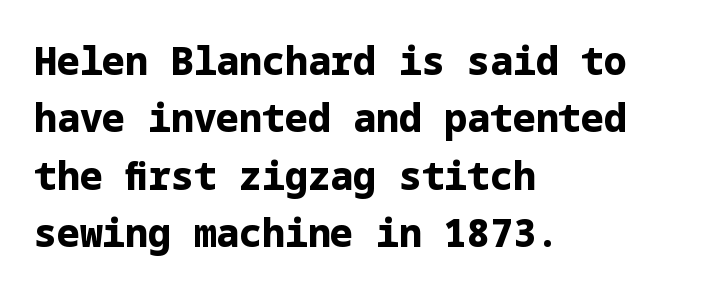
{"serif": "no", "italic": "no", "bold": "yes", "weight": "bold", "width": "normal", "stroke_contrast": "low", "x_height": "medium", "underline": "no", "align": "left", "line_spacing": "normal", "line_spacing_ratio": 1.51, "letter_spacing": "normal", "letter_spacing_em": 0.0, "glyph_px": 38}
